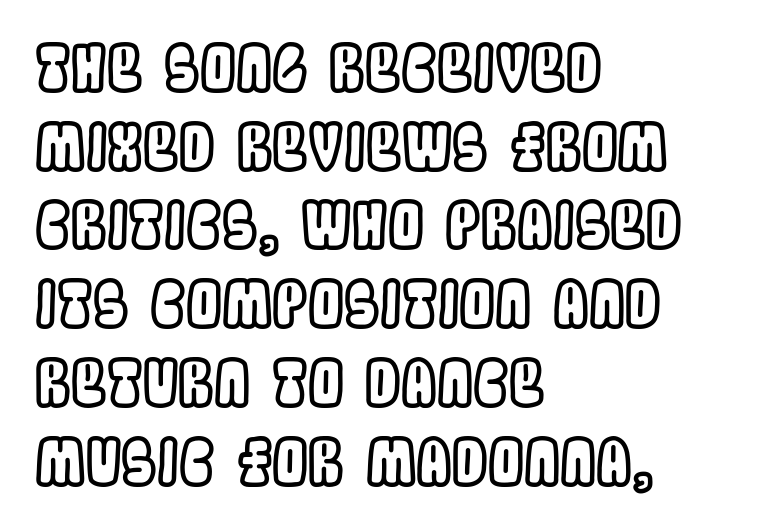
Q: Is the text italic (slanted)? A: No, it is upright.
Q: Is the text underlined? A: No.
Q: How is the paragraph aligned? A: Left-aligned.
Q: Is the spacing between letters normal or unusually wide? A: Normal.
Q: Width (condensed, normal, or wide)? A: Condensed.
Q: x-height? A: Large.
Q: Monospaced? A: No.
